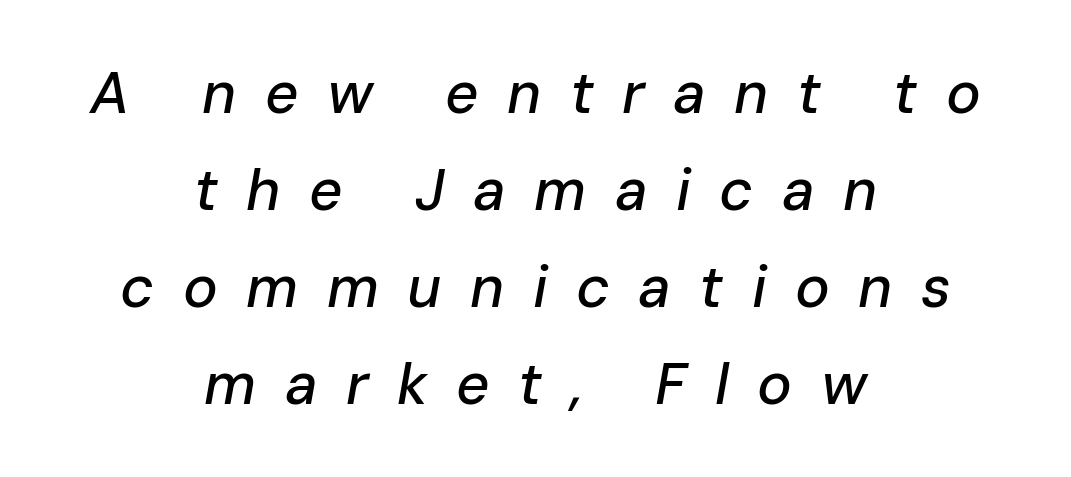
Q: Is the text italic (slanted)? A: Yes, it leans right by about 10 degrees.
Q: Is the text underlined? A: No.
Q: How is the paragraph aligned? A: Centered.
Q: Is the spacing between letters normal or unusually wide? A: Unusually wide.
Q: Is the spacing between lines tight, normal or loose? A: Normal.
Q: Width (condensed, normal, or wide)? A: Normal.
Q: Stroke contrast? A: Low.
Q: x-height? A: Medium.
Q: Monospaced? A: No.
